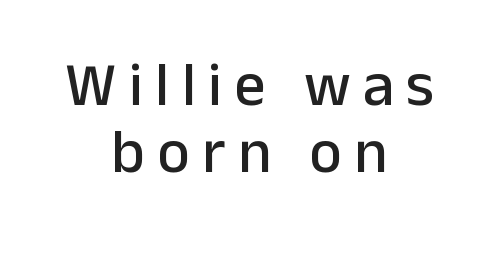
Q: Is the text italic (slanted)? A: No, it is upright.
Q: Is the typeface a serif or a sans-serif typeface? A: Sans-serif.
Q: Is the text underlined? A: No.
Q: How is the paragraph aligned? A: Centered.
Q: Is the spacing between letters normal or unusually wide? A: Unusually wide.
Q: Is the spacing between lines tight, normal or loose? A: Tight.
Q: Width (condensed, normal, or wide)? A: Normal.
Q: Stroke contrast? A: Low.
Q: x-height? A: Medium.
Q: Monospaced? A: No.
